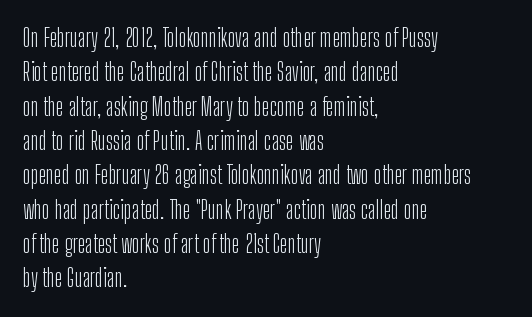
Vertical stems look standard width or narrower in stroke. Default kerning and tracking; the words read as compact shapes. These lines are set flush left with a ragged right edge. The baseline area is clear.
